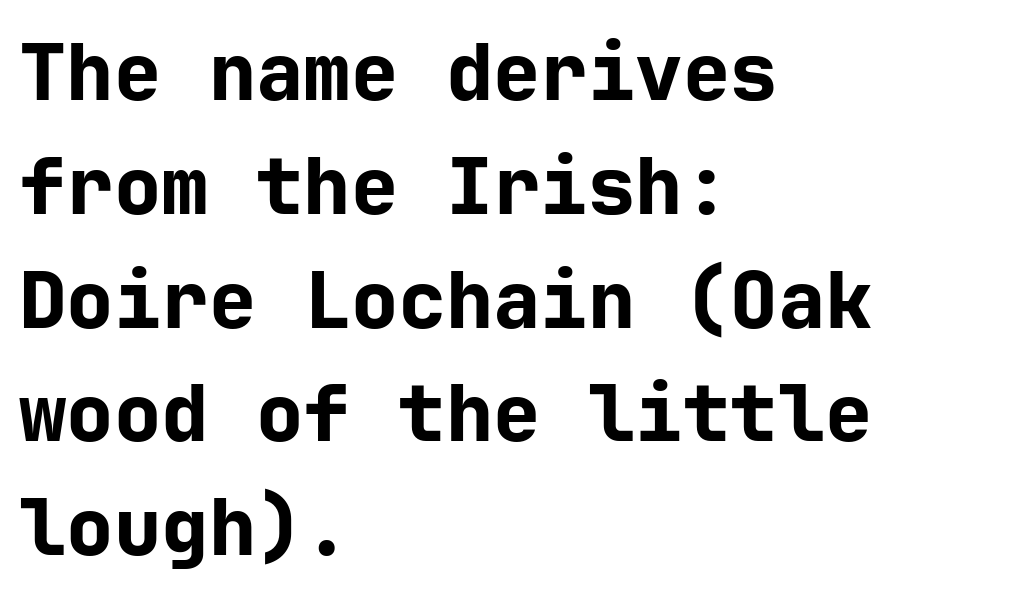
Q: Is the text bold? A: Yes.
Q: Is the text italic (slanted)? A: No, it is upright.
Q: Is the typeface a serif or a sans-serif typeface? A: Sans-serif.
Q: Is the text underlined? A: No.
Q: How is the paragraph aligned? A: Left-aligned.
Q: Is the spacing between letters normal or unusually wide? A: Normal.
Q: Is the spacing between lines tight, normal or loose? A: Normal.
Q: Width (condensed, normal, or wide)? A: Normal.
Q: Stroke contrast? A: Low.
Q: x-height? A: Medium.
